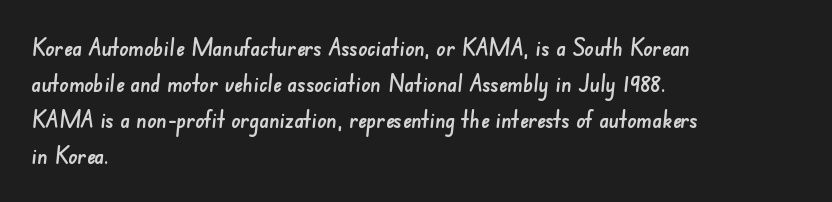
The lines sit at an ordinary, default distance from one another. The space beneath each line is pristine and unruled. These lines are set flush left with a ragged right edge. Does extra space separate the letters? No, they use regular spacing.
